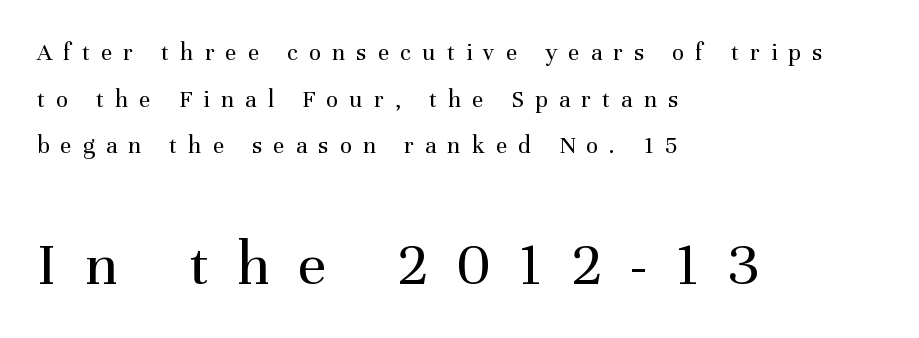
Glyph-to-glyph distance is far greater than everyday printed text. Is this a fixed-width face? No — the glyphs have proportional, varying widths. When letters stand straight like this, we call the style roman or upright. Ink coverage per letter is moderate at most. Which margin do the lines hug? The left one — the right edge is uneven.
